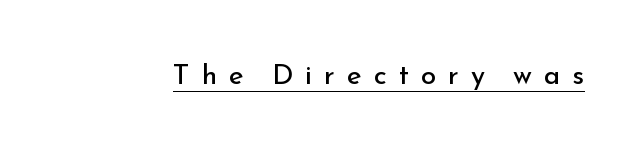
The image shows 28 px regular-weight sans-serif type, upright; set unusually wide letter spacing (+0.43 em), underlined; low stroke contrast and a small x-height.
